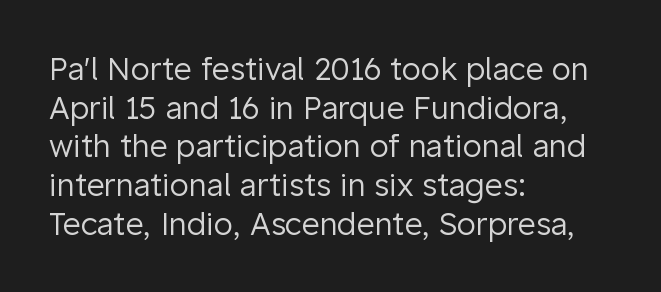
{"serif": "no", "italic": "no", "bold": "no", "weight": "regular", "width": "normal", "stroke_contrast": "low", "x_height": "medium", "monospaced": "no", "underline": "no", "align": "left", "line_spacing": "normal", "line_spacing_ratio": 1.25, "letter_spacing": "normal", "letter_spacing_em": 0.0, "glyph_px": 31}
